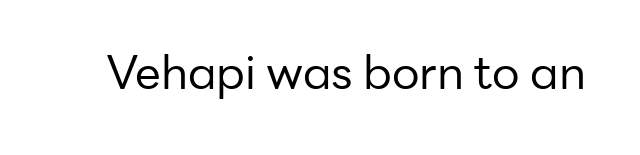
{"serif": "no", "italic": "no", "bold": "no", "weight": "regular", "width": "normal", "stroke_contrast": "low", "x_height": "medium", "monospaced": "no", "underline": "no", "letter_spacing": "normal", "letter_spacing_em": 0.0, "glyph_px": 46}
